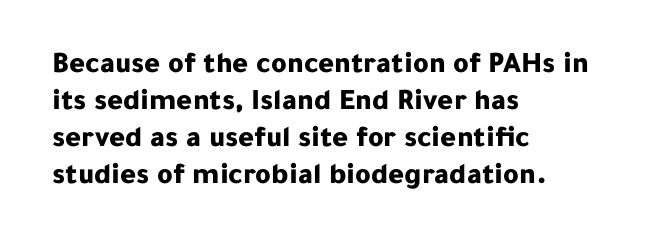
The image shows 30 px bold sans-serif type, upright; set left-aligned, line spacing 1.23x, normal letter spacing, not underlined; low stroke contrast and a medium x-height.
